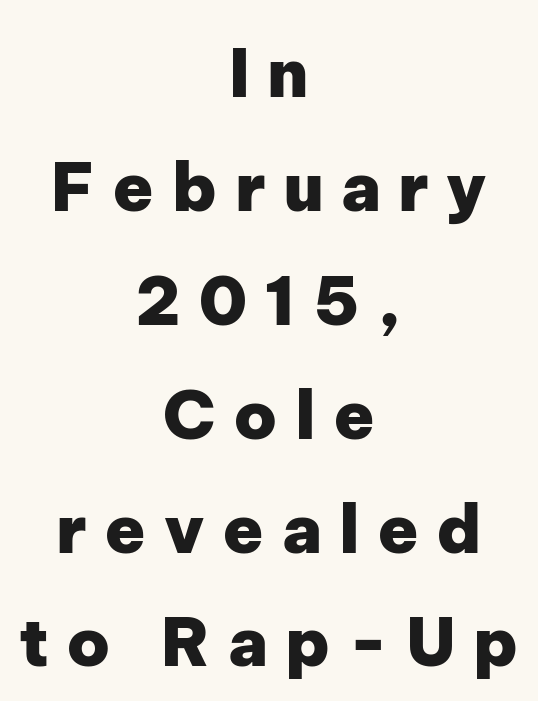
Q: Is the text bold? A: Yes.
Q: Is the text italic (slanted)? A: No, it is upright.
Q: Is the typeface a serif or a sans-serif typeface? A: Sans-serif.
Q: Is the text underlined? A: No.
Q: How is the paragraph aligned? A: Centered.
Q: Is the spacing between letters normal or unusually wide? A: Unusually wide.
Q: Is the spacing between lines tight, normal or loose? A: Normal.
Q: Width (condensed, normal, or wide)? A: Normal.
Q: Stroke contrast? A: Low.
Q: x-height? A: Medium.
Q: Monospaced? A: No.
